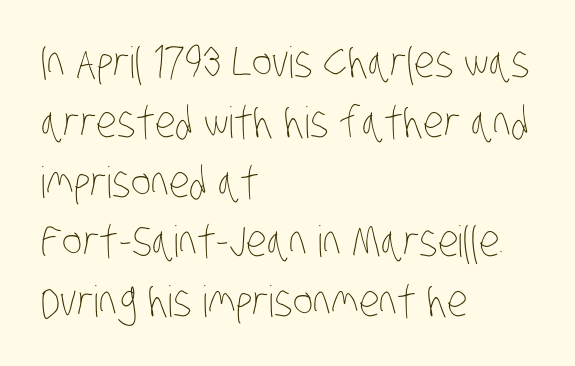
These lines are rendered in a variable-pitch font. Look at the tracking — it's just the regular setting, nothing added. Casual observation: everything's shoved over to the left. No word sits above an underline.
